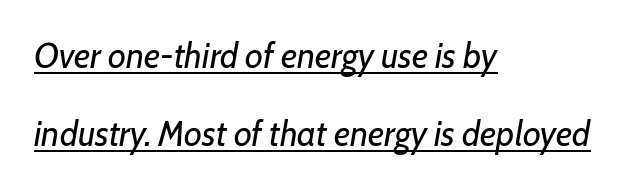
Q: Is the text bold? A: No.
Q: Is the text italic (slanted)? A: Yes, it leans right by about 7 degrees.
Q: Is the text underlined? A: Yes.
Q: How is the paragraph aligned? A: Left-aligned.
Q: Is the spacing between letters normal or unusually wide? A: Normal.
Q: Is the spacing between lines tight, normal or loose? A: Loose.
Q: Width (condensed, normal, or wide)? A: Normal.
Q: Stroke contrast? A: Low.
Q: x-height? A: Medium.
Q: Monospaced? A: No.
